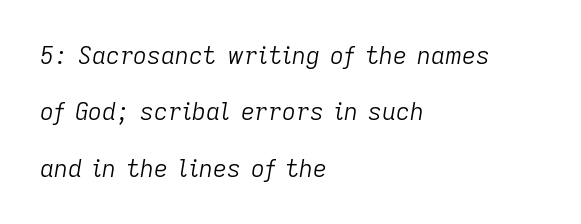
The horizontal fit of the characters is conventional and even. Visually the block forms a straight wall on the left and a jagged coastline on the right. A clean baseline with only descenders dipping below it. The font sits on the lighter half of the weight spectrum, regular included. The passage shown stacks its lines with a broad gap. Yep, that's italic — everything's leaning.
